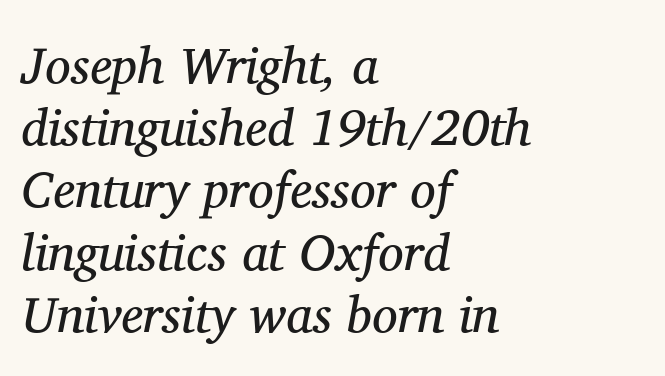
{"serif": "yes", "italic": "yes", "lean": "right", "slant_degrees": 11, "bold": "no", "weight": "regular", "width": "normal", "stroke_contrast": "medium", "x_height": "medium", "monospaced": "no", "underline": "no", "align": "left", "line_spacing_ratio": 1.22, "letter_spacing": "normal", "letter_spacing_em": 0.0, "glyph_px": 51}
